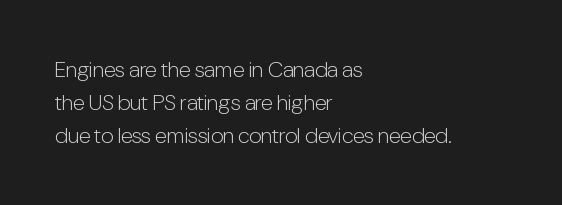
Descender tails drop into unmarked territory. Vertically, the passage feels balanced, rows spaced as you'd expect. The typesetter chose a ragged-right arrangement here. The typography opts for an upright posture over an oblique one. The rendering keeps characters at their native spacing. Stroke mass is kept to a normal reading level or below.
